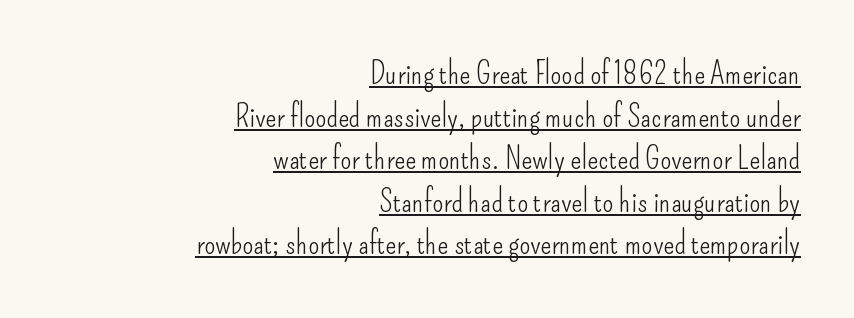
{"serif": "no", "italic": "no", "bold": "no", "weight": "light", "width": "condensed", "stroke_contrast": "low", "x_height": "small", "monospaced": "no", "underline": "yes", "align": "right", "line_spacing": "normal", "line_spacing_ratio": 1.33, "letter_spacing": "normal", "letter_spacing_em": 0.0, "glyph_px": 32}
